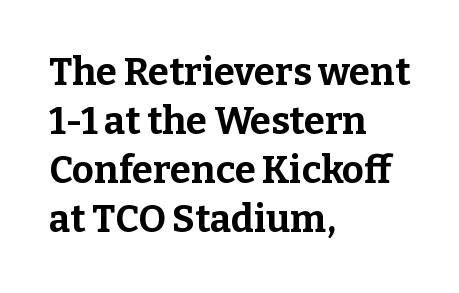
Q: Is the text bold? A: Yes.
Q: Is the text italic (slanted)? A: No, it is upright.
Q: Is the typeface a serif or a sans-serif typeface? A: Serif.
Q: Is the text underlined? A: No.
Q: How is the paragraph aligned? A: Left-aligned.
Q: Is the spacing between letters normal or unusually wide? A: Normal.
Q: Is the spacing between lines tight, normal or loose? A: Normal.
Q: Width (condensed, normal, or wide)? A: Normal.
Q: Stroke contrast? A: Low.
Q: x-height? A: Medium.
Q: Monospaced? A: No.
